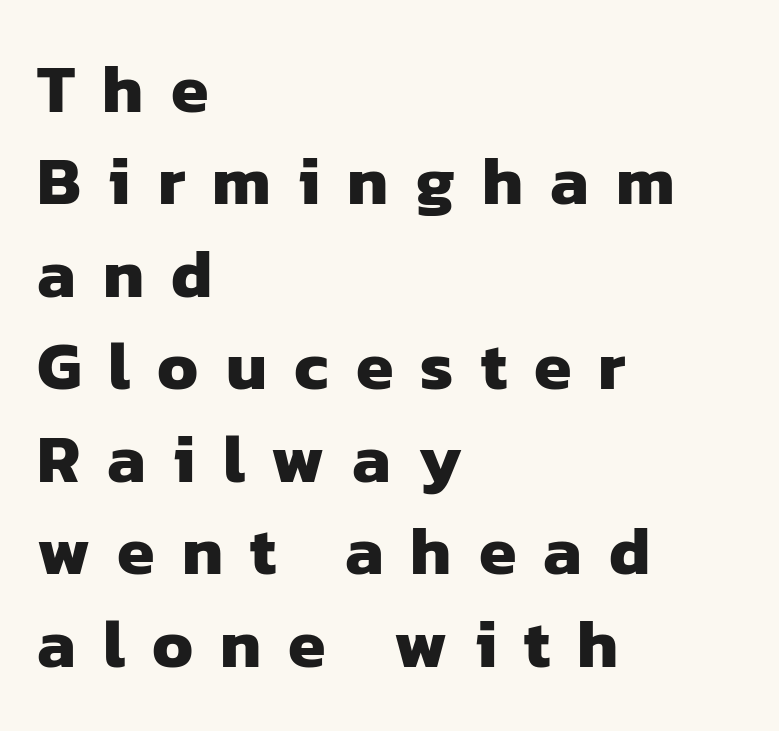
Q: Is the text bold? A: Yes.
Q: Is the typeface a serif or a sans-serif typeface? A: Sans-serif.
Q: Is the text underlined? A: No.
Q: How is the paragraph aligned? A: Left-aligned.
Q: Is the spacing between letters normal or unusually wide? A: Unusually wide.
Q: Is the spacing between lines tight, normal or loose? A: Normal.
Q: Width (condensed, normal, or wide)? A: Normal.
Q: Stroke contrast? A: Low.
Q: x-height? A: Medium.
Q: Monospaced? A: No.
